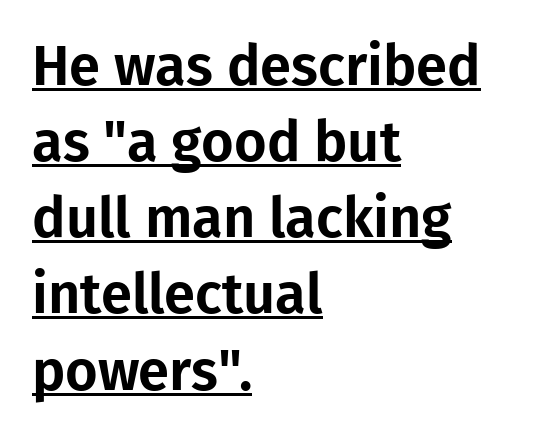
Q: Is the text italic (slanted)? A: No, it is upright.
Q: Is the typeface a serif or a sans-serif typeface? A: Sans-serif.
Q: Is the text underlined? A: Yes.
Q: How is the paragraph aligned? A: Left-aligned.
Q: Is the spacing between letters normal or unusually wide? A: Normal.
Q: Is the spacing between lines tight, normal or loose? A: Normal.
Q: Width (condensed, normal, or wide)? A: Normal.
Q: Stroke contrast? A: Low.
Q: x-height? A: Medium.
Q: Monospaced? A: No.
